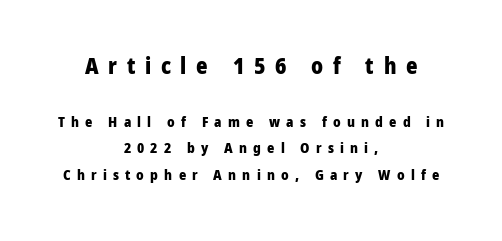
Q: Is the text bold? A: Yes.
Q: Is the text italic (slanted)? A: No, it is upright.
Q: Is the text underlined? A: No.
Q: How is the paragraph aligned? A: Centered.
Q: Is the spacing between letters normal or unusually wide? A: Unusually wide.
Q: Is the spacing between lines tight, normal or loose? A: Loose.
Q: Which block of text is set in a larger size, the first (top) or the second (bottom)? A: The first (top) one.
